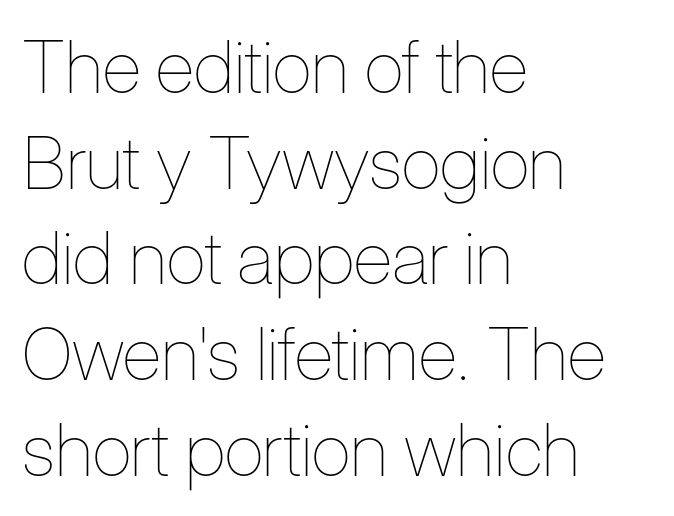
Q: Is the text bold? A: No.
Q: Is the text italic (slanted)? A: No, it is upright.
Q: Is the text underlined? A: No.
Q: How is the paragraph aligned? A: Left-aligned.
Q: Is the spacing between letters normal or unusually wide? A: Normal.
Q: Is the spacing between lines tight, normal or loose? A: Normal.
Q: Width (condensed, normal, or wide)? A: Condensed.
Q: Stroke contrast? A: Low.
Q: x-height? A: Medium.
Q: Monospaced? A: No.
